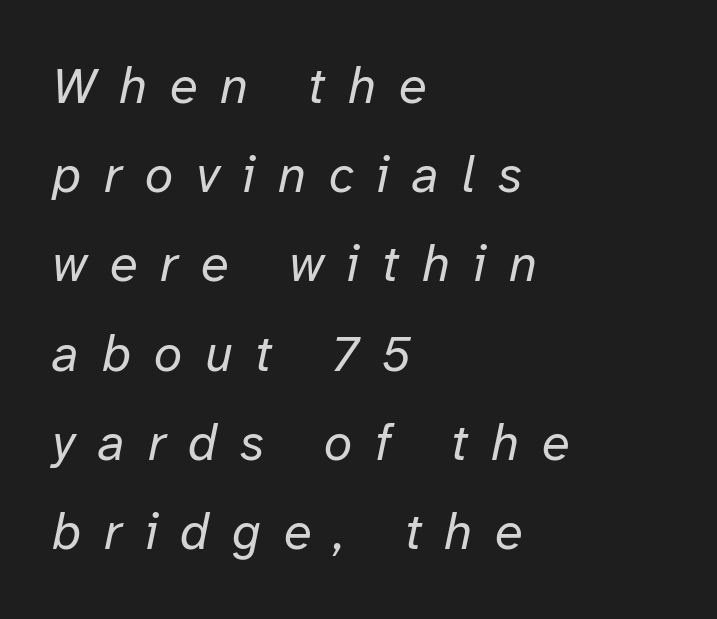
Q: Is the text bold? A: No.
Q: Is the text italic (slanted)? A: Yes, it leans right by about 12 degrees.
Q: Is the text underlined? A: No.
Q: How is the paragraph aligned? A: Left-aligned.
Q: Is the spacing between letters normal or unusually wide? A: Unusually wide.
Q: Width (condensed, normal, or wide)? A: Normal.
Q: Stroke contrast? A: Low.
Q: x-height? A: Medium.
Q: Monospaced? A: No.
